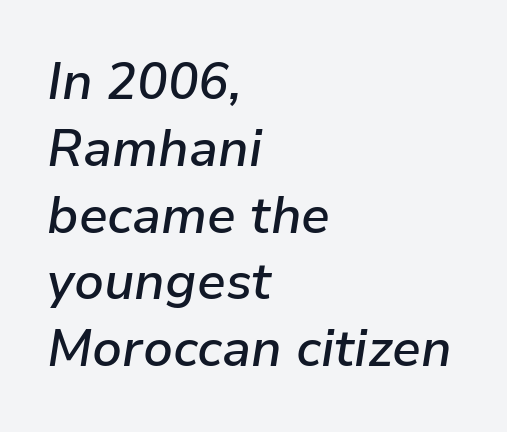
{"italic": "yes", "lean": "right", "slant_degrees": 9, "bold": "semi", "weight": "semibold", "width": "normal", "stroke_contrast": "low", "x_height": "medium", "monospaced": "no", "underline": "no", "align": "left", "line_spacing": "normal", "line_spacing_ratio": 1.31, "letter_spacing": "normal", "letter_spacing_em": 0.0, "glyph_px": 51}
